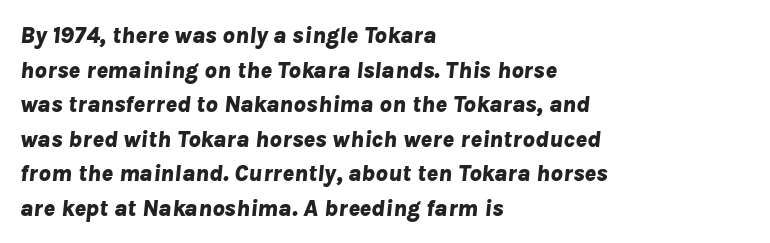
Q: Is the text bold? A: Yes.
Q: Is the text italic (slanted)? A: Yes, it leans right by about 8 degrees.
Q: Is the text underlined? A: No.
Q: How is the paragraph aligned? A: Left-aligned.
Q: Is the spacing between letters normal or unusually wide? A: Normal.
Q: Is the spacing between lines tight, normal or loose? A: Normal.
